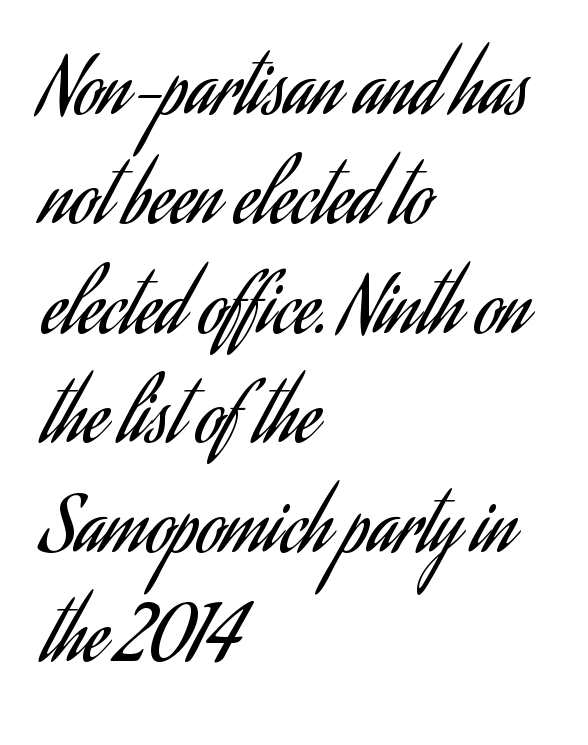
The rendering anchors every line to the left-hand side. Do the characters align in a grid? No, the font is proportional. Caption: face not bold, strokes unweighted. Caption: standard tracking, unaltered.
